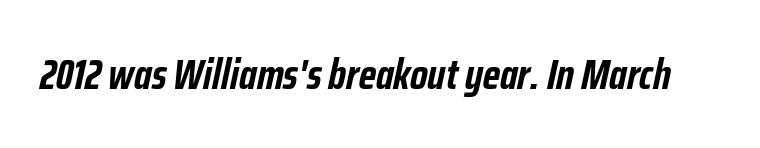
Q: Is the text bold? A: Yes.
Q: Is the text italic (slanted)? A: Yes, it leans right by about 12 degrees.
Q: Is the text underlined? A: No.
Q: Is the spacing between letters normal or unusually wide? A: Normal.
Q: Width (condensed, normal, or wide)? A: Condensed.
Q: Stroke contrast? A: Low.
Q: x-height? A: Medium.
Q: Monospaced? A: No.
